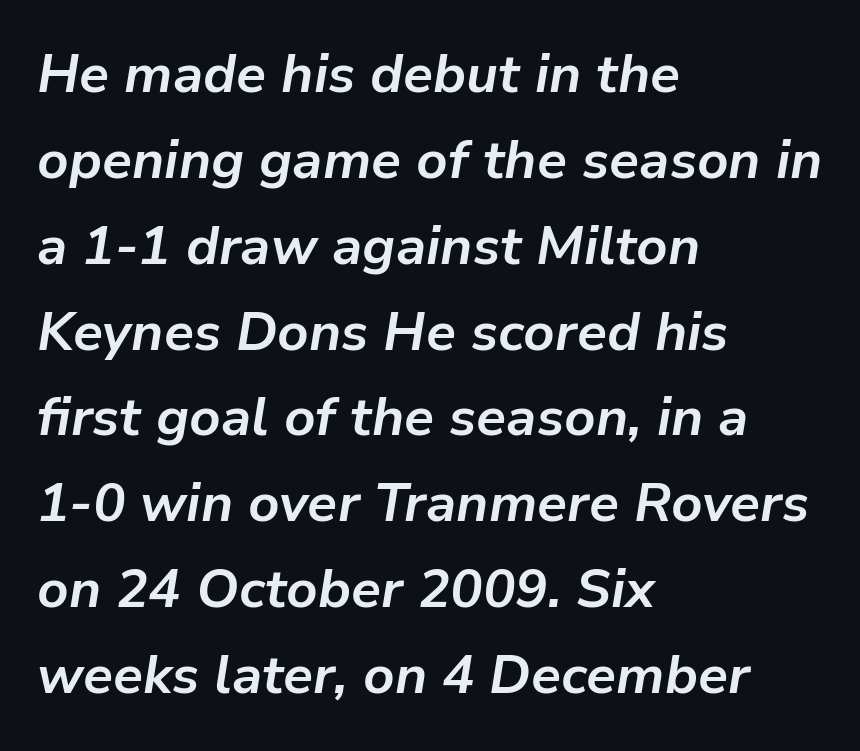
The image shows 54 px bold type, italic (leaning right); set left-aligned, normal line spacing (1.59x), normal letter spacing, not underlined; low stroke contrast and a medium x-height.
